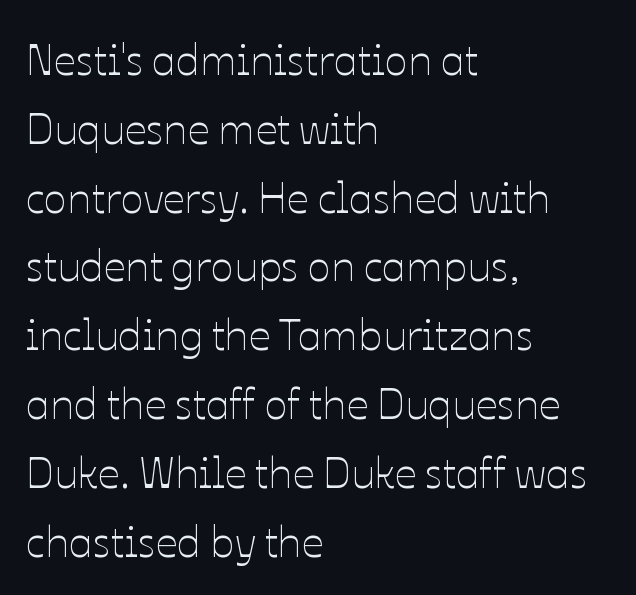
{"italic": "no", "bold": "no", "weight": "thin", "width": "normal", "stroke_contrast": "low", "x_height": "medium", "monospaced": "no", "underline": "no", "align": "left", "line_spacing": "normal", "line_spacing_ratio": 1.6, "letter_spacing": "normal", "letter_spacing_em": 0.0, "glyph_px": 43}
